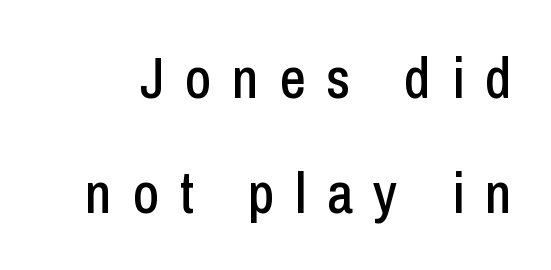
Serif or sans? Sans — the stroke terminals are bare. Is this a fixed-width face? No — the glyphs have proportional, varying widths. Check the space under the baseline: it is left empty. Every stem runs plumb, perpendicular to the baseline. The tracking reads as deliberately expanded to a designer's eye. Regarding leading, the lines here are spaced well apart.
